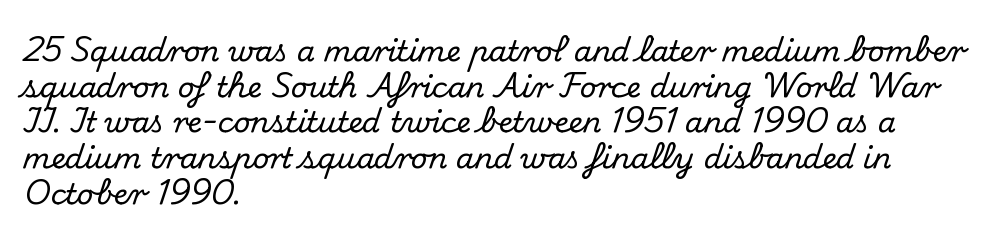
The image shows 29 px serif type; set left-aligned, line spacing 1.23x, normal letter spacing, not underlined; medium stroke contrast and a small x-height.
